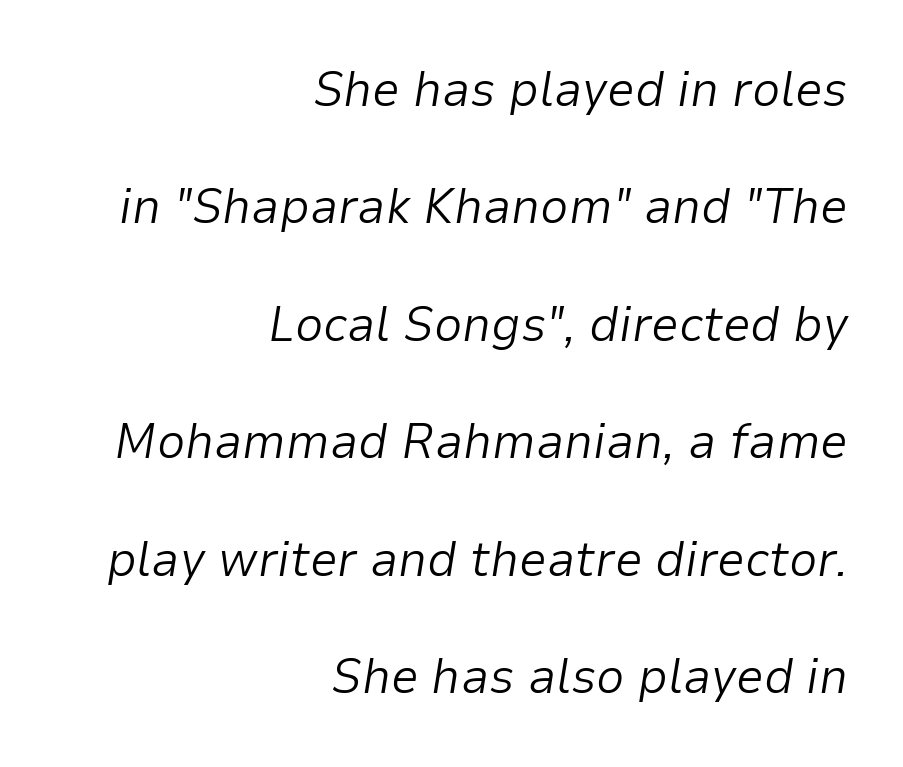
Q: Is the text bold? A: No.
Q: Is the text italic (slanted)? A: Yes, it leans right by about 9 degrees.
Q: Is the text underlined? A: No.
Q: How is the paragraph aligned? A: Right-aligned.
Q: Is the spacing between letters normal or unusually wide? A: Normal.
Q: Is the spacing between lines tight, normal or loose? A: Loose.
Q: Width (condensed, normal, or wide)? A: Normal.
Q: Stroke contrast? A: Low.
Q: x-height? A: Medium.
Q: Monospaced? A: No.
